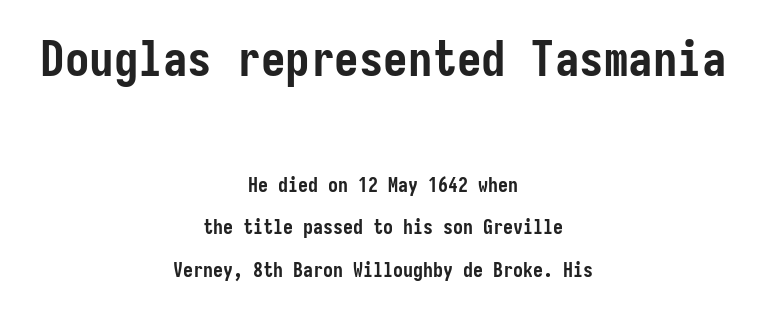
{"serif": "no", "italic": "no", "bold": "yes", "weight": "semibold", "width": "condensed", "stroke_contrast": "low", "x_height": "medium", "underline": "no", "align": "center", "line_spacing": "loose", "line_spacing_ratio": 2.13, "letter_spacing": "normal", "letter_spacing_em": 0.0, "larger_block": "first", "size_ratio": 2.45, "glyph_px": 49}
